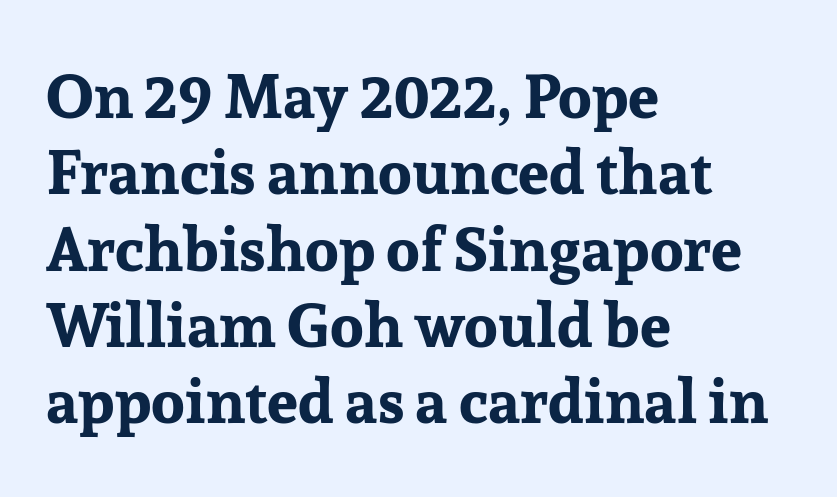
The image shows 62 px bold serif type, upright; set left-aligned, line spacing 1.23x, normal letter spacing, not underlined; low stroke contrast and a medium x-height.
